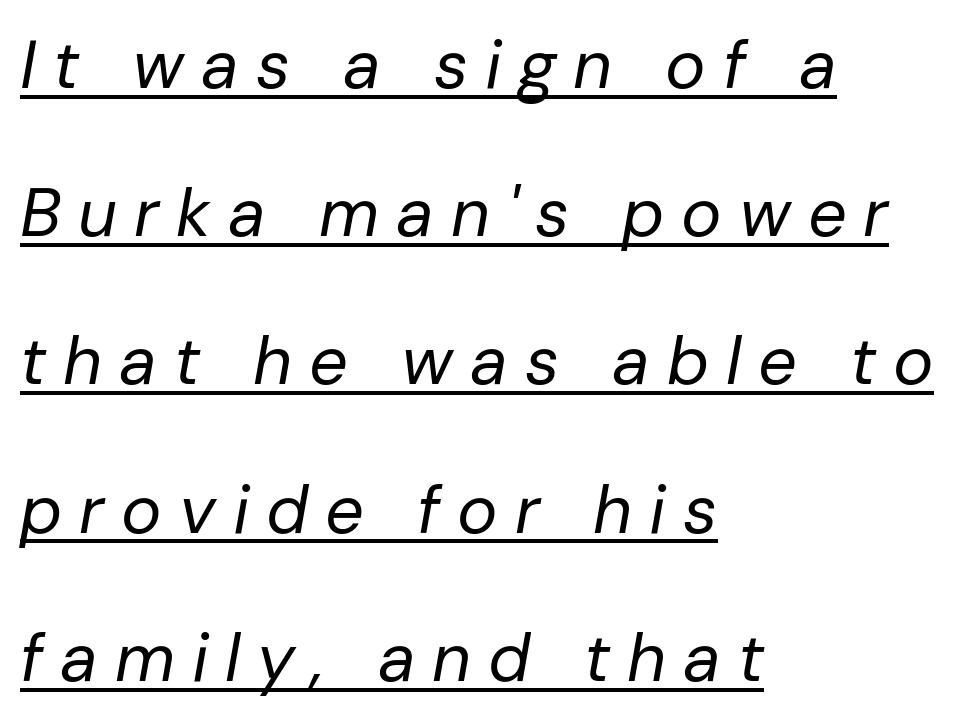
The image shows 68 px regular-weight type, italic (leaning right); set left-aligned, loose line spacing (2.18x), unusually wide letter spacing (+0.25 em), underlined; low stroke contrast and a medium x-height.
